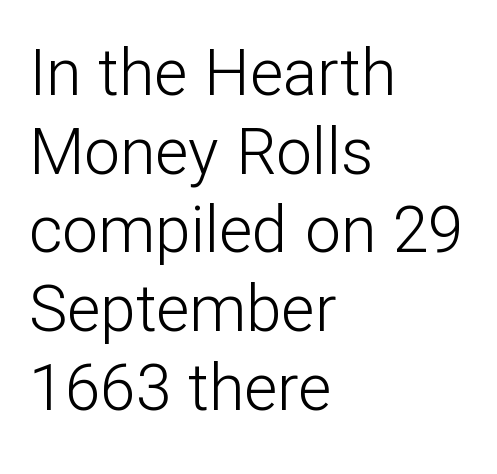
Typeset ragged right — the left edge is the straight one. Has an underline been added? It has not. Nope, not italic — everything's standing straight. On a weight scale, this lands at 450 or below.
